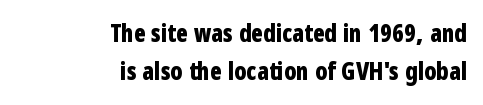
The compositor pushed each line to the right boundary. Decoration check: the copy has no underline. What weight is shown? A full bold with thick strokes. The vertical gap from one line to the next is medium.
